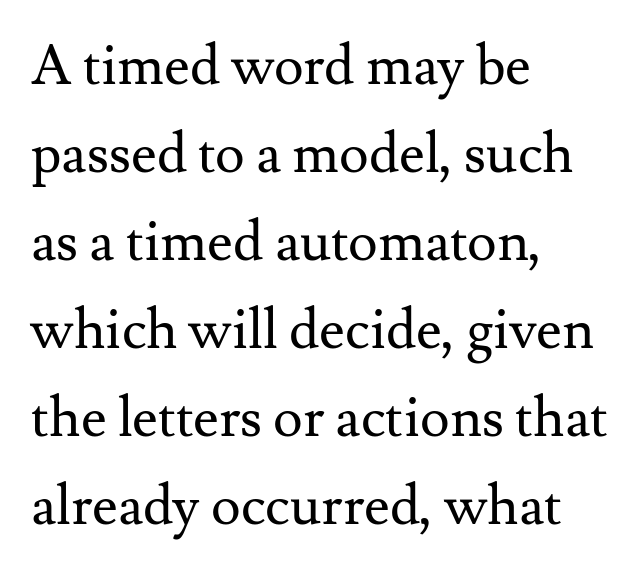
The passage is arranged the way most books set body copy — flush left. Is this a fixed-width face? No — the glyphs have proportional, varying widths. In terms of letterform style, serifs are clearly present. Does the leading feel generous? No, just average.
